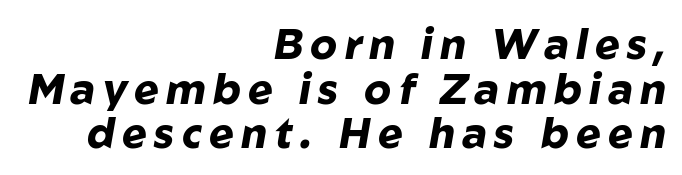
Plenty of ink on the page — the face is bold. The axis of the letterforms is tilted away from vertical. This sample has the flowing, uneven cadence of proportional lettering. The space directly below the letters is spotless. Leading: reduced. These lines stack with their right ends in a neat column.
